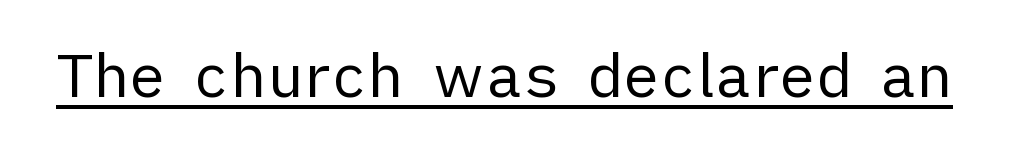
{"serif": "no", "italic": "no", "bold": "no", "weight": "regular", "width": "normal", "stroke_contrast": "low", "x_height": "medium", "monospaced": "no", "underline": "yes", "letter_spacing": "normal", "letter_spacing_em": 0.0, "glyph_px": 61}
